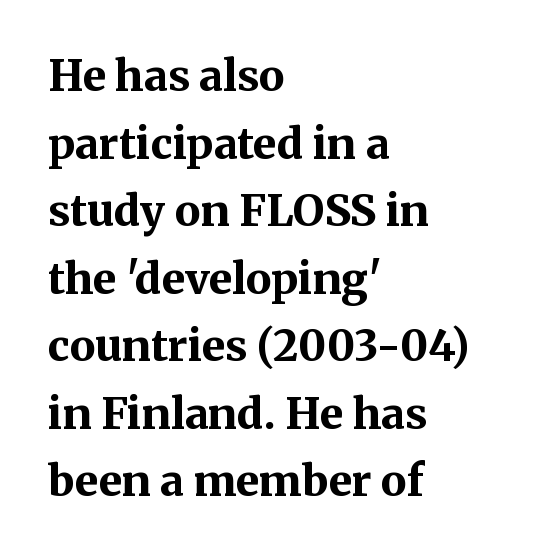
The words here are not underlined. The font is running at its bold setting. Regarding leading, the lines here are spaced in the standard way. Spacing between characters is what you'd get straight out of the box. Horizontally, the lines are justified to the leading edge only.
